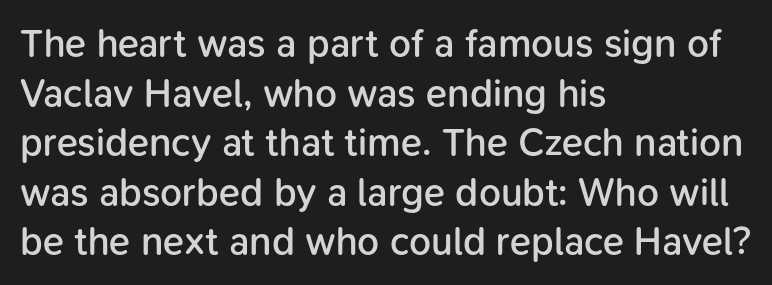
The image shows 39 px semibold sans-serif type, upright; set left-aligned, normal line spacing (1.27x), normal letter spacing, not underlined; low stroke contrast and a medium x-height.
